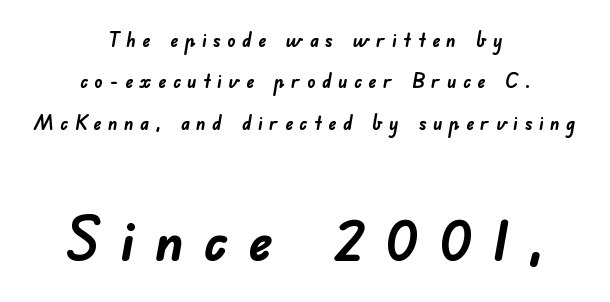
{"serif": "no", "bold": "yes", "weight": "semibold", "width": "normal", "stroke_contrast": "low", "x_height": "small", "monospaced": "no", "underline": "no", "align": "center", "line_spacing": "loose", "line_spacing_ratio": 2.07, "letter_spacing": "wide", "letter_spacing_em": 0.32, "larger_block": "second", "size_ratio": 3.05, "glyph_px": 61}
